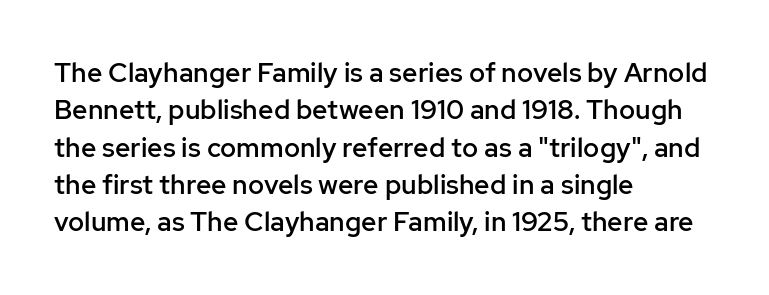
Rendered with straight, roman letterforms. This is moderately heavy type, rendered in semibold. Unmarked baselines from the first word to the last. If you measured baseline to baseline, you'd find a middling distance. Each word holds together tightly as a unit, with standard inter-letter gaps. Teacher's note: observe the even left margin — that is flush-left alignment.
